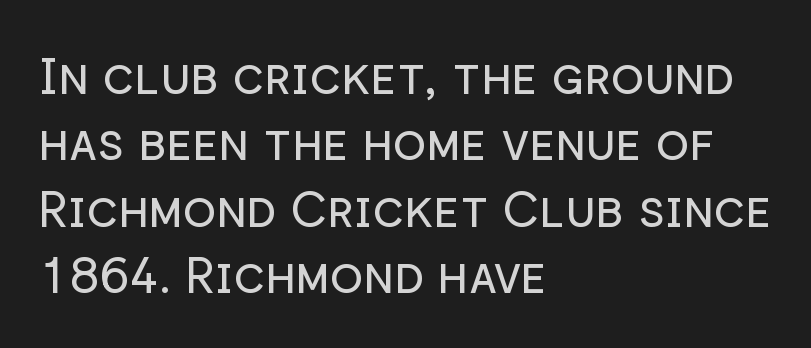
The image shows 50 px regular-weight sans-serif type, upright; set left-aligned, normal line spacing (1.33x), normal letter spacing, not underlined; low stroke contrast and a medium x-height.
